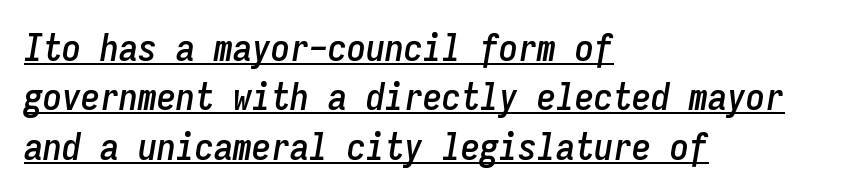
The image shows 38 px condensed type, italic (leaning right), monospaced; set left-aligned, normal line spacing (1.3x), normal letter spacing, underlined; low stroke contrast and a medium x-height.
